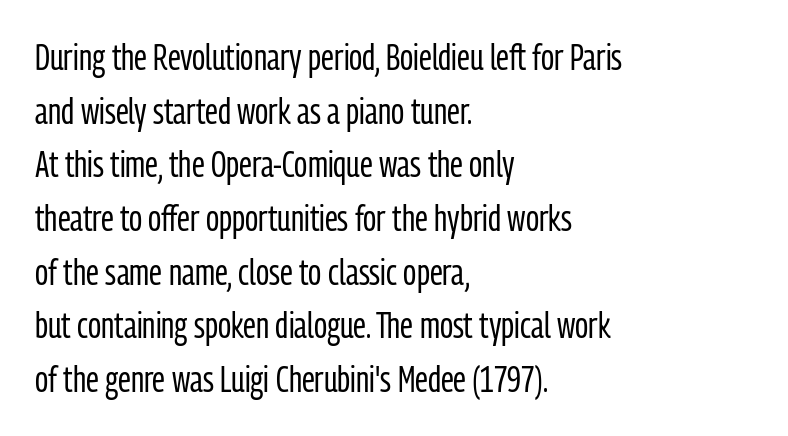
Font category for this specimen: sans-serif. Lines of text with bare space underneath. A quiet, ordinary-to-light weight characterises the typeface. Notice how the passage keeps a crisp vertical edge on the left only. Characters remain perfectly vertical along every line. The passage shown is typed in a proportional face where columns would drift.
